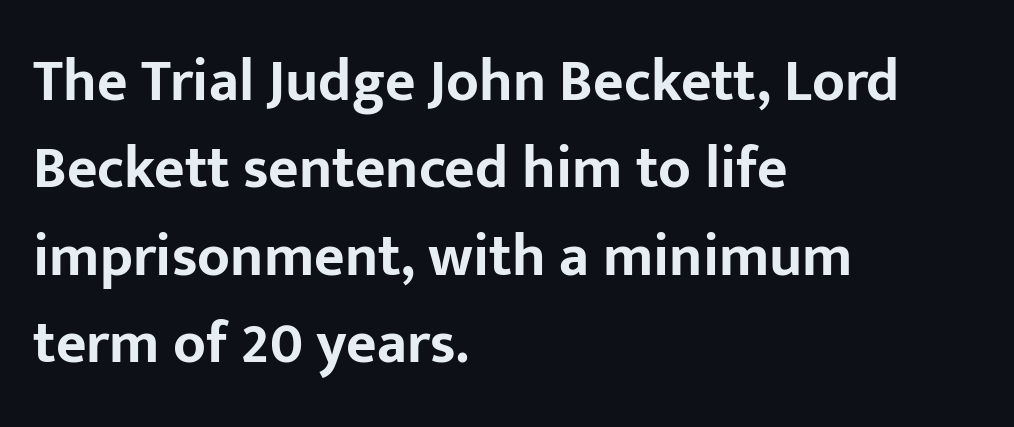
{"serif": "no", "italic": "no", "bold": "yes", "weight": "bold", "width": "normal", "stroke_contrast": "low", "x_height": "medium", "monospaced": "no", "underline": "no", "align": "left", "line_spacing": "normal", "line_spacing_ratio": 1.48, "letter_spacing": "normal", "letter_spacing_em": 0.0, "glyph_px": 59}
